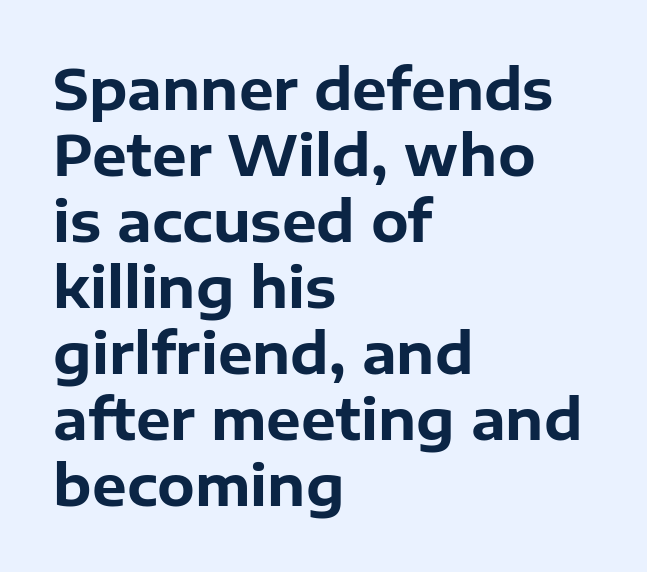
{"serif": "no", "italic": "no", "bold": "yes", "weight": "bold", "width": "normal", "stroke_contrast": "low", "x_height": "medium", "monospaced": "no", "underline": "no", "align": "left", "line_spacing_ratio": 1.2, "letter_spacing": "normal", "letter_spacing_em": 0.0, "glyph_px": 55}
